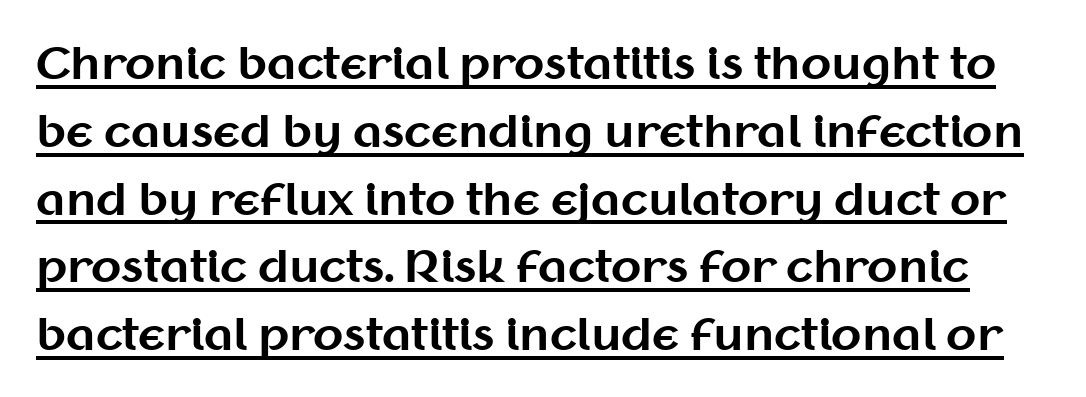
Q: Is the text bold? A: Yes.
Q: Is the text italic (slanted)? A: No, it is upright.
Q: Is the typeface a serif or a sans-serif typeface? A: Sans-serif.
Q: Is the text underlined? A: Yes.
Q: Is the spacing between letters normal or unusually wide? A: Normal.
Q: Is the spacing between lines tight, normal or loose? A: Normal.
Q: Width (condensed, normal, or wide)? A: Normal.
Q: Stroke contrast? A: Medium.
Q: x-height? A: Medium.
Q: Monospaced? A: No.
